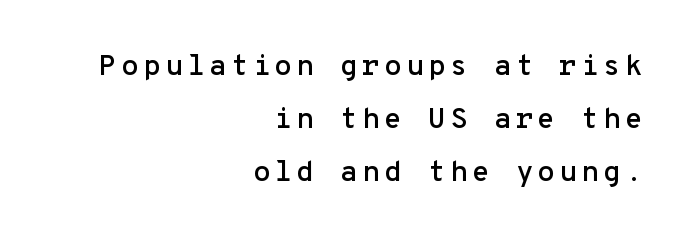
The image shows 29 px sans-serif type, upright, monospaced; set right-aligned, line spacing 1.82x, not underlined; low stroke contrast and a medium x-height.
